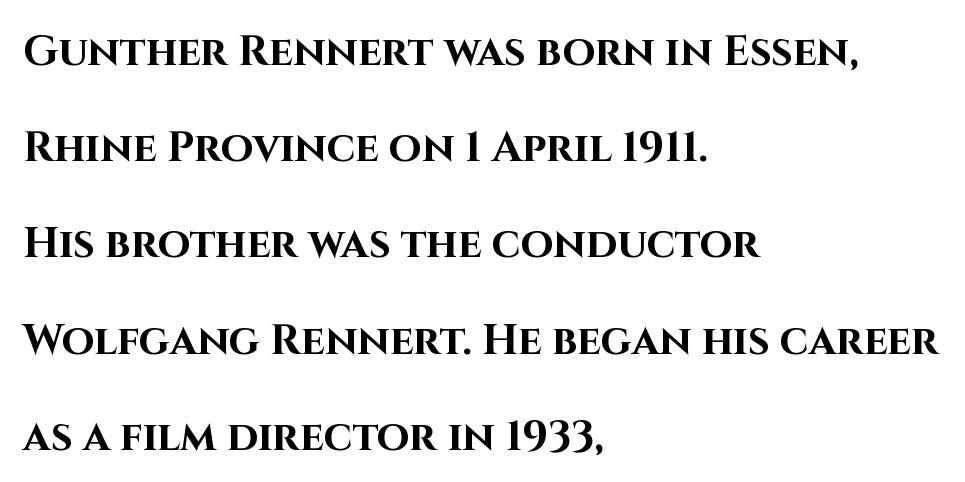
The image shows 42 px bold sans-serif type, upright; set left-aligned, loose line spacing (2.29x), normal letter spacing, not underlined; high stroke contrast and a large x-height.
